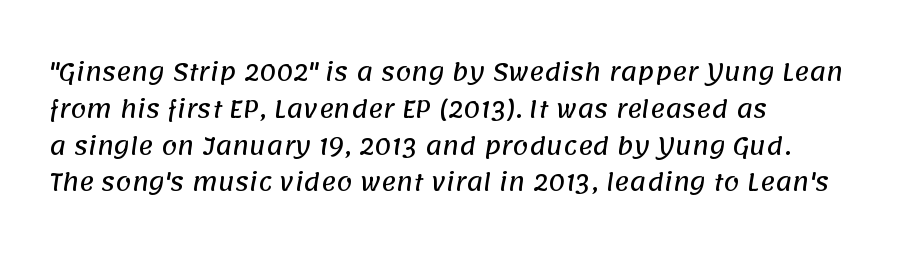
{"underline": "no", "align": "left", "line_spacing": "normal", "line_spacing_ratio": 1.6, "letter_spacing": "normal", "letter_spacing_em": 0.0, "glyph_px": 23}
